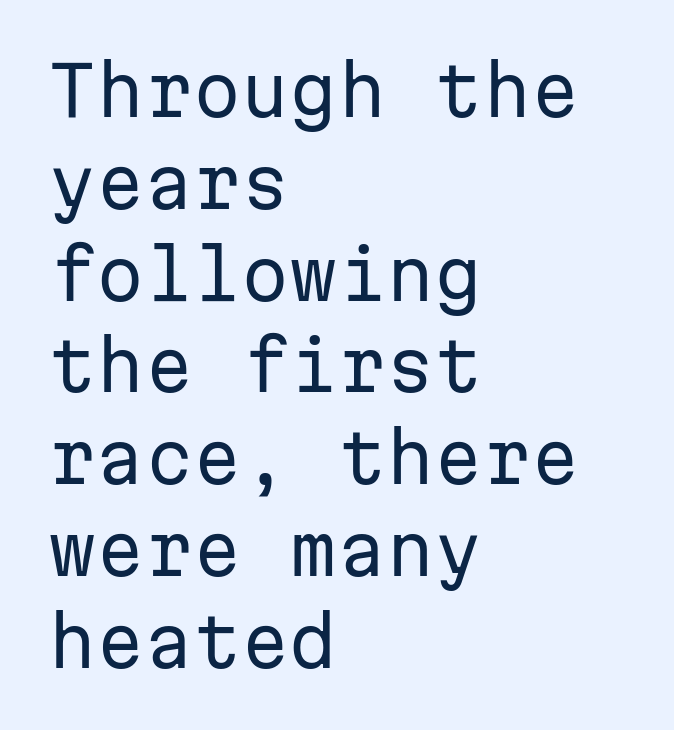
{"serif": "no", "italic": "no", "bold": "no", "weight": "regular", "width": "normal", "stroke_contrast": "low", "x_height": "medium", "monospaced": "yes", "underline": "no", "align": "left", "line_spacing": "normal", "line_spacing_ratio": 1.33, "letter_spacing": "normal", "letter_spacing_em": 0.0, "glyph_px": 69}
